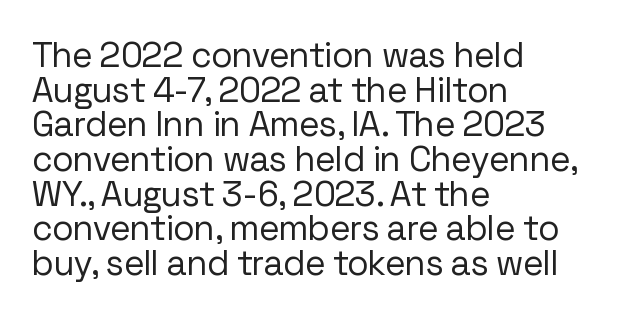
{"serif": "no", "italic": "no", "bold": "no", "weight": "regular", "width": "normal", "stroke_contrast": "low", "x_height": "medium", "monospaced": "no", "underline": "no", "align": "left", "line_spacing": "tight", "line_spacing_ratio": 0.99, "letter_spacing": "normal", "letter_spacing_em": 0.0, "glyph_px": 35}
